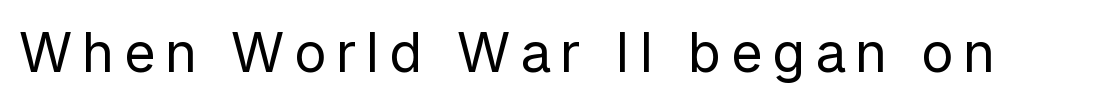
{"serif": "no", "italic": "no", "bold": "no", "weight": "regular", "width": "normal", "stroke_contrast": "low", "x_height": "medium", "monospaced": "no", "underline": "no", "glyph_px": 54}
